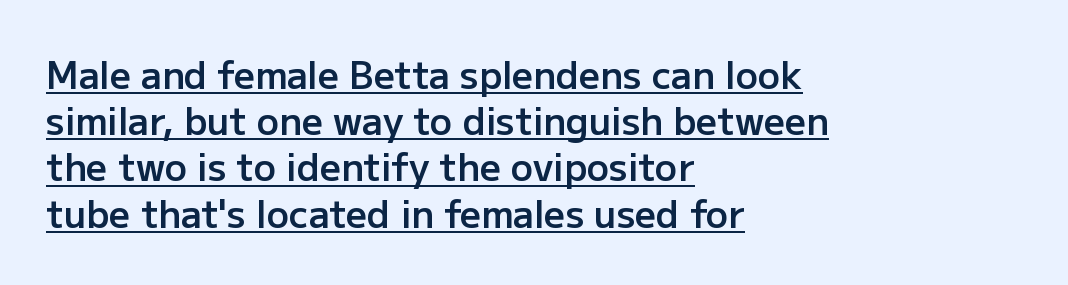
Beneath each row of characters lies a ruled line. A typesetter would call this zero additional tracking. Strokes here are thickened, but only to semibold level. Regarding serifs, this sample does without them.
